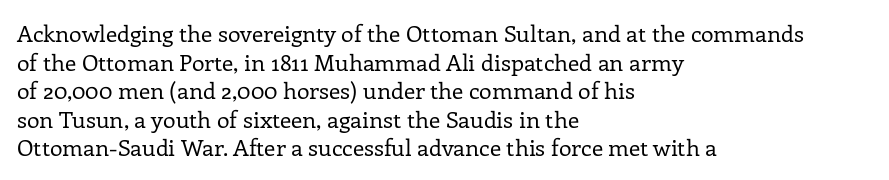
Beneath every word, the page is bare. On a weight scale, this lands at 450 or below. Look at the tracking — it's just the regular setting, nothing added. The typesetter chose a ragged-right arrangement here. Upright lettering throughout.
